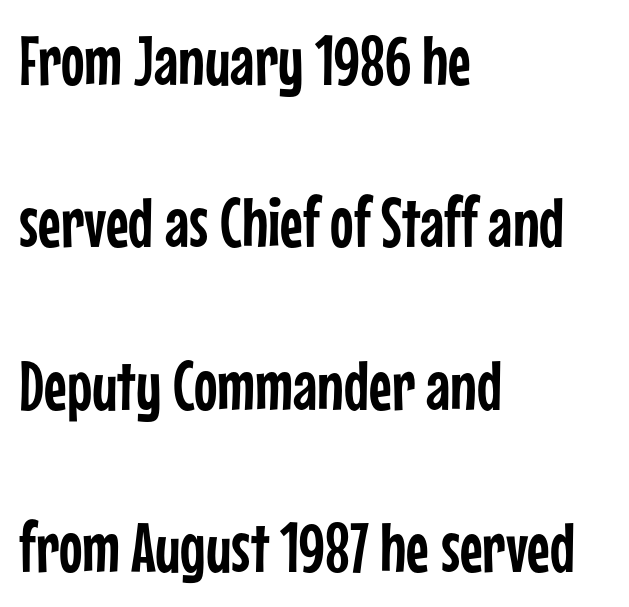
Words appear dense and cohesive because spacing is normal. Which margin do the lines hug? The left one — the right edge is uneven. The foot of each line stays bare and open. The lines are spread far apart with generous leading. The typography opts for an upright posture over an oblique one.
